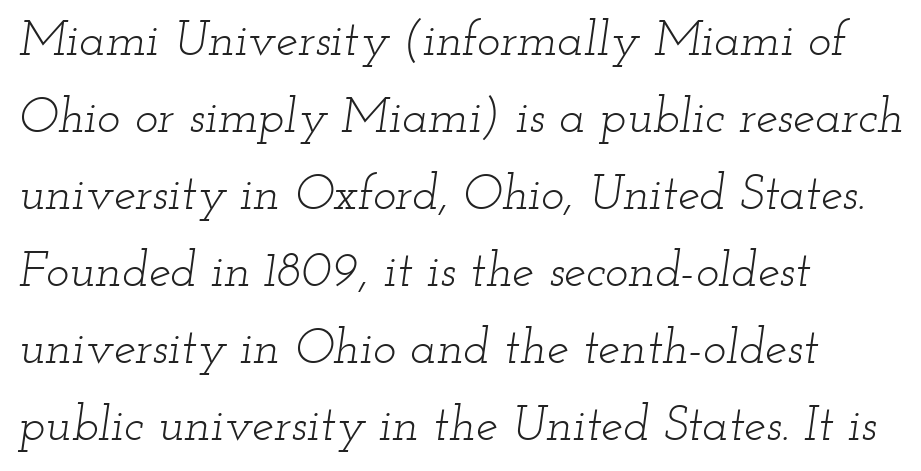
The image shows 49 px light, wide serif type, italic (leaning right); set left-aligned, normal line spacing (1.57x), normal letter spacing, not underlined; low stroke contrast and a small x-height.
